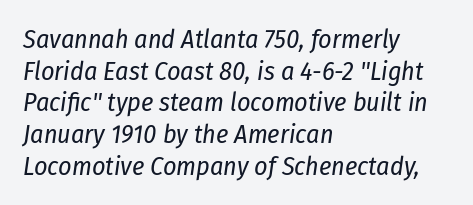
{"italic": "yes", "lean": "right", "slant_degrees": 8, "bold": "no", "underline": "no", "align": "left", "line_spacing_ratio": 1.22, "letter_spacing": "normal", "letter_spacing_em": 0.0, "glyph_px": 26}
